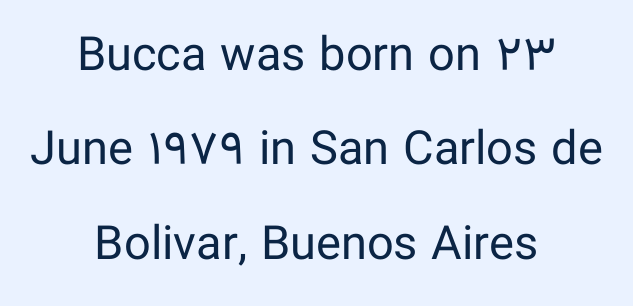
Q: Is the text bold? A: No.
Q: Is the text italic (slanted)? A: No, it is upright.
Q: Is the typeface a serif or a sans-serif typeface? A: Sans-serif.
Q: Is the text underlined? A: No.
Q: How is the paragraph aligned? A: Centered.
Q: Is the spacing between letters normal or unusually wide? A: Normal.
Q: Is the spacing between lines tight, normal or loose? A: Loose.
Q: Width (condensed, normal, or wide)? A: Normal.
Q: Stroke contrast? A: Low.
Q: x-height? A: Medium.
Q: Monospaced? A: No.
